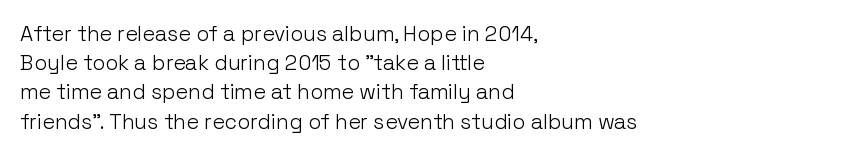
The image shows 21 px text type, upright; set left-aligned, normal line spacing (1.39x), normal letter spacing, not underlined.
